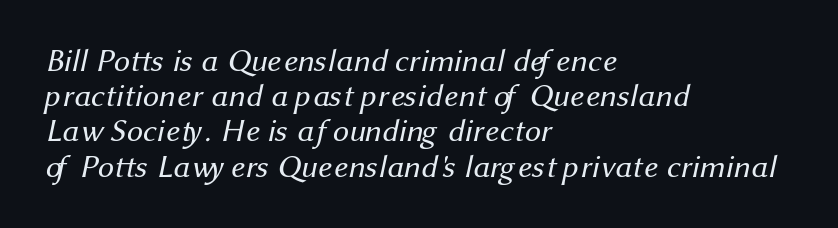
These lines are set flush left with a ragged right edge. Character widths vary here, with narrow letters taking less room than wide ones. Caption: face not bold, strokes unweighted. Compared with typical paragraphs, the rows here are closer together.
